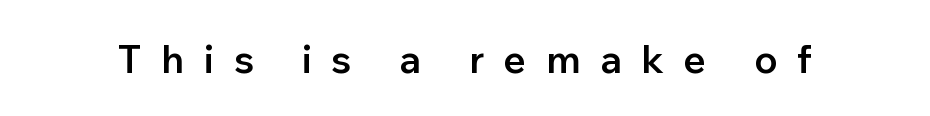
Q: Is the text bold? A: Semi-bold.
Q: Is the text italic (slanted)? A: No, it is upright.
Q: Is the typeface a serif or a sans-serif typeface? A: Sans-serif.
Q: Is the text underlined? A: No.
Q: Is the spacing between letters normal or unusually wide? A: Unusually wide.
Q: Width (condensed, normal, or wide)? A: Normal.
Q: Stroke contrast? A: Low.
Q: x-height? A: Medium.
Q: Monospaced? A: No.
